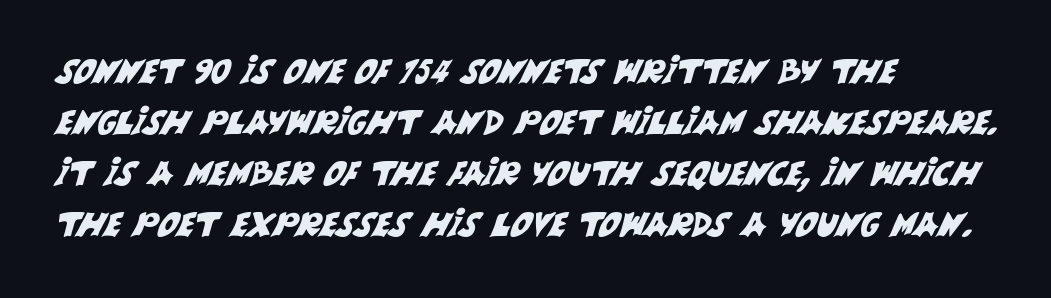
{"serif": "no", "width": "normal", "stroke_contrast": "medium", "x_height": "large", "monospaced": "no", "underline": "no", "align": "left", "line_spacing": "normal", "line_spacing_ratio": 1.55, "letter_spacing": "normal", "letter_spacing_em": 0.0, "glyph_px": 33}
